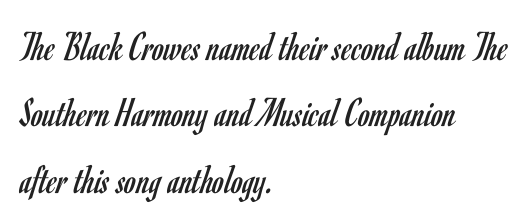
{"serif": "no", "bold": "no", "weight": "regular", "width": "condensed", "stroke_contrast": "low", "x_height": "small", "monospaced": "no", "underline": "no", "align": "left", "line_spacing": "normal", "line_spacing_ratio": 1.58, "letter_spacing": "normal", "letter_spacing_em": 0.0, "glyph_px": 42}
